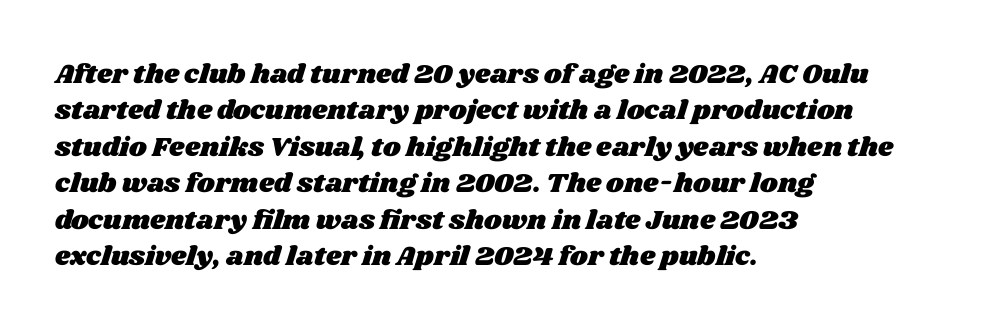
Q: Is the text underlined? A: No.
Q: How is the paragraph aligned? A: Left-aligned.
Q: Is the spacing between letters normal or unusually wide? A: Normal.
Q: Is the spacing between lines tight, normal or loose? A: Normal.
